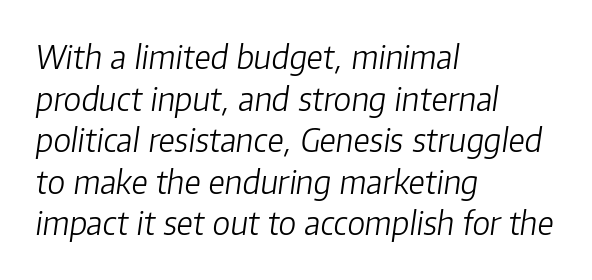
Q: Is the text bold? A: No.
Q: Is the text italic (slanted)? A: Yes, it leans right by about 8 degrees.
Q: Is the text underlined? A: No.
Q: How is the paragraph aligned? A: Left-aligned.
Q: Is the spacing between letters normal or unusually wide? A: Normal.
Q: Is the spacing between lines tight, normal or loose? A: Normal.
Q: Width (condensed, normal, or wide)? A: Normal.
Q: Stroke contrast? A: Low.
Q: x-height? A: Medium.
Q: Monospaced? A: No.
